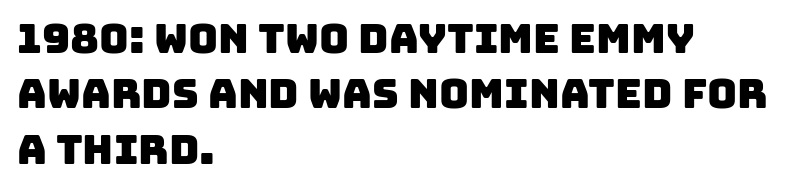
The image shows 41 px sans-serif type; set left-aligned, normal line spacing (1.35x), normal letter spacing, not underlined; low stroke contrast and a large x-height.
